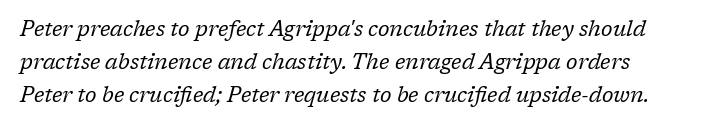
The image shows 21 px text type, italic (leaning right); set normal line spacing (1.56x), normal letter spacing, not underlined.
